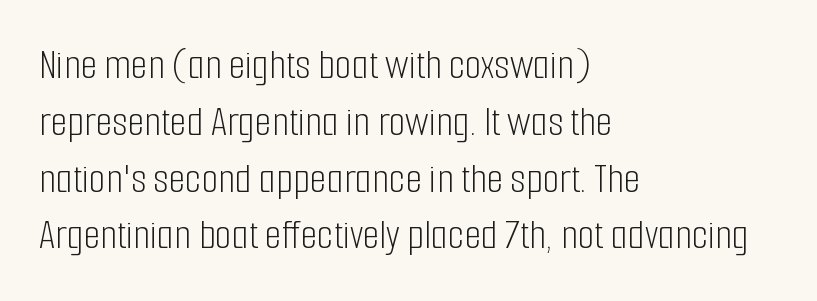
Q: Is the text bold? A: No.
Q: Is the text italic (slanted)? A: No, it is upright.
Q: Is the typeface a serif or a sans-serif typeface? A: Sans-serif.
Q: Is the text underlined? A: No.
Q: How is the paragraph aligned? A: Left-aligned.
Q: Is the spacing between letters normal or unusually wide? A: Normal.
Q: Is the spacing between lines tight, normal or loose? A: Normal.
Q: Width (condensed, normal, or wide)? A: Condensed.
Q: Stroke contrast? A: Low.
Q: x-height? A: Medium.
Q: Monospaced? A: No.
